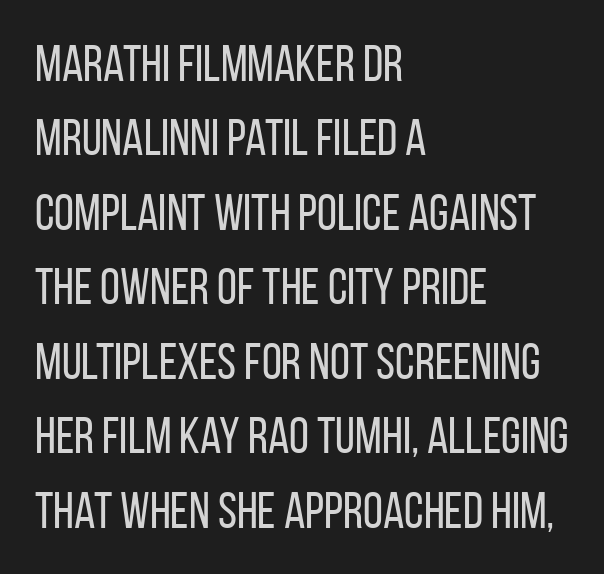
The image shows 51 px regular-weight, condensed sans-serif type, upright; set left-aligned, normal line spacing (1.46x), normal letter spacing, not underlined; low stroke contrast and a large x-height.
